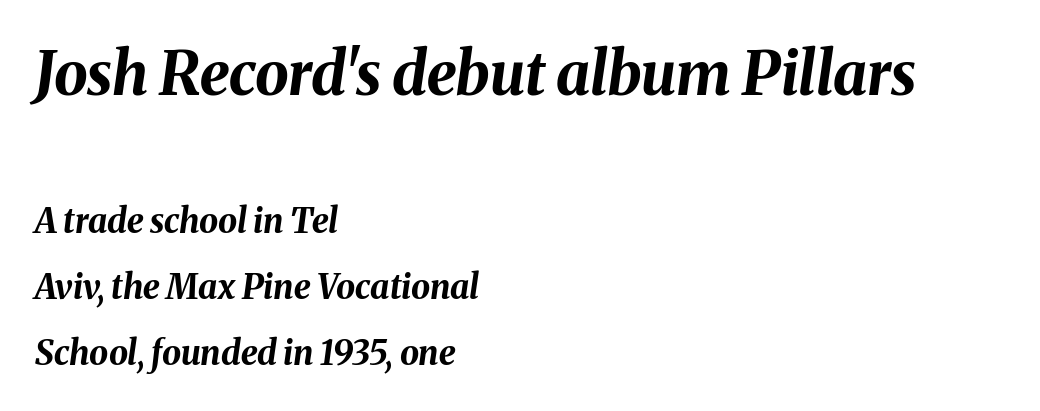
Q: Is the text bold? A: Yes.
Q: Is the text italic (slanted)? A: Yes, it leans right by about 8 degrees.
Q: Is the text underlined? A: No.
Q: How is the paragraph aligned? A: Left-aligned.
Q: Is the spacing between letters normal or unusually wide? A: Normal.
Q: Is the spacing between lines tight, normal or loose? A: Loose.
Q: Which block of text is set in a larger size, the first (top) or the second (bottom)? A: The first (top) one.
Q: Width (condensed, normal, or wide)? A: Normal.
Q: Stroke contrast? A: Medium.
Q: x-height? A: Medium.
Q: Monospaced? A: No.
